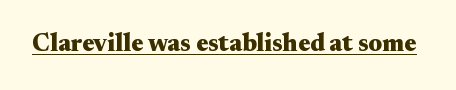
{"italic": "no", "bold": "yes", "underline": "yes", "letter_spacing": "normal", "letter_spacing_em": 0.0, "glyph_px": 25}
